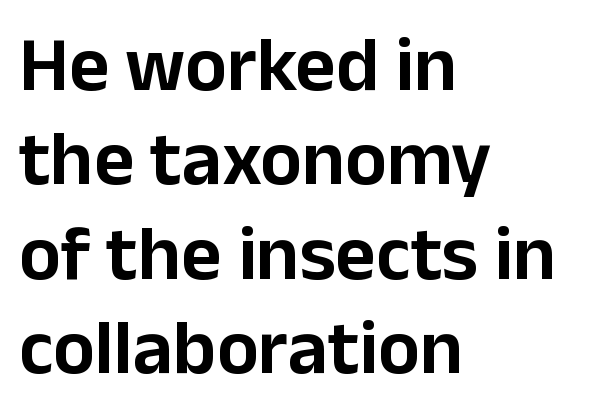
The face used here is a sans, in the tradition of grotesques and geometrics. Spacing verdict: proportional, widths tailored to each character. The lines in this sample share a left origin and differ only in where they stop. A clean baseline with only descenders dipping below it. How are the letters spaced? Ordinarily, with no added tracking.
